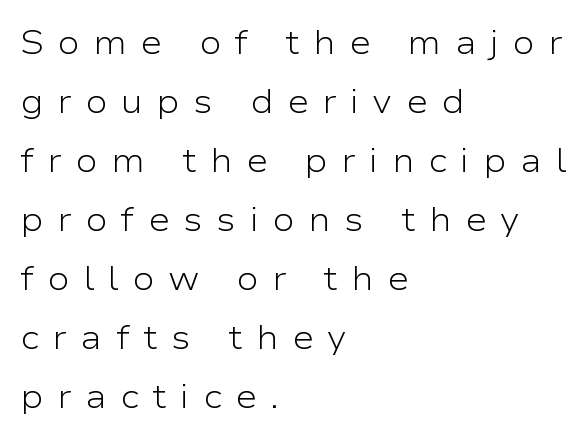
Q: Is the text bold? A: No.
Q: Is the text italic (slanted)? A: No, it is upright.
Q: Is the typeface a serif or a sans-serif typeface? A: Sans-serif.
Q: Is the text underlined? A: No.
Q: How is the paragraph aligned? A: Left-aligned.
Q: Is the spacing between letters normal or unusually wide? A: Unusually wide.
Q: Width (condensed, normal, or wide)? A: Wide.
Q: Stroke contrast? A: Low.
Q: x-height? A: Medium.
Q: Monospaced? A: No.
